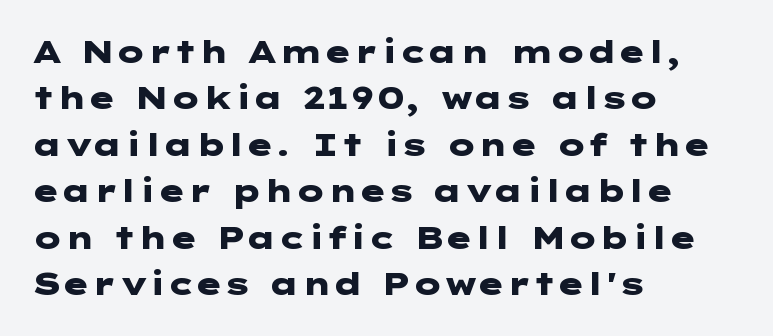
The image shows 31 px heavy, wide sans-serif type, upright; set left-aligned, normal line spacing (1.5x), normal letter spacing, not underlined; low stroke contrast and a medium x-height.
